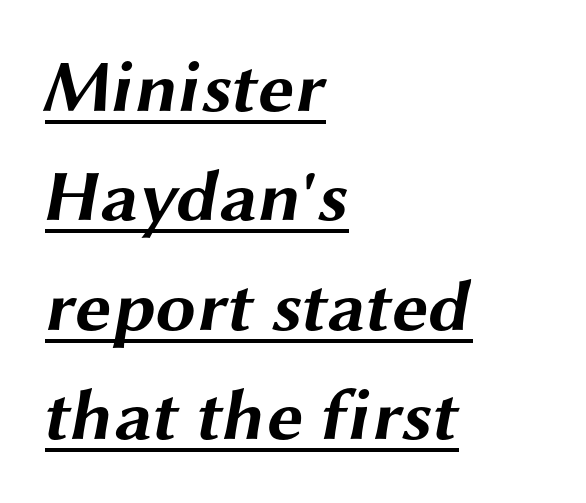
Q: Is the text bold? A: Yes.
Q: Is the typeface a serif or a sans-serif typeface? A: Sans-serif.
Q: Is the text underlined? A: Yes.
Q: How is the paragraph aligned? A: Left-aligned.
Q: Is the spacing between letters normal or unusually wide? A: Normal.
Q: Is the spacing between lines tight, normal or loose? A: Normal.
Q: Width (condensed, normal, or wide)? A: Wide.
Q: Stroke contrast? A: Medium.
Q: x-height? A: Medium.
Q: Monospaced? A: No.
